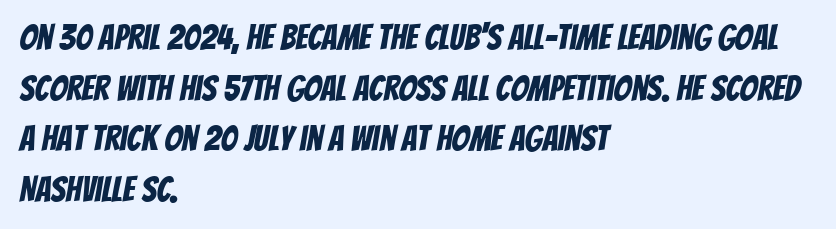
You could call the tracking neutral — neither tight nor loose. The passage shown stacks its lines at a standard gap. Grotesque or geometric, the face here clearly has no serifs. Is the block centered? No — it sits flush against the left margin. The face used here is proportionally spaced, like ordinary book or web type.
